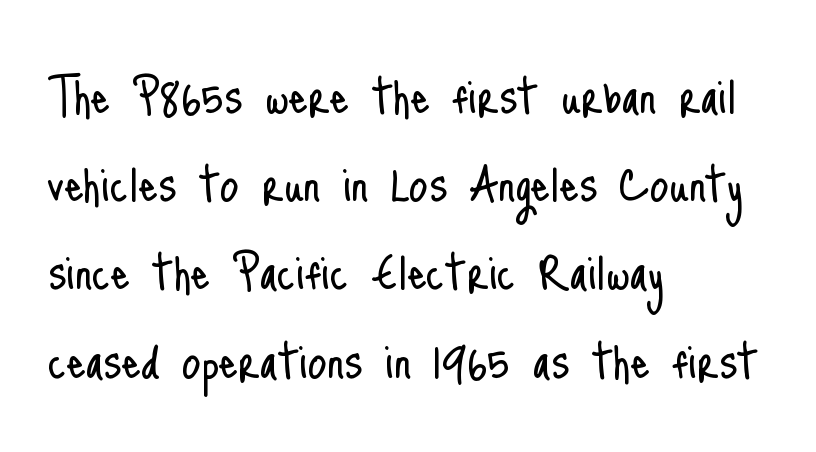
Do the characters align in a grid? No, the font is proportional. Posture: upright roman. Look at the bottom of the vertical strokes: they stop flat, with no serifs. The weight tops out at a normal text grade. Quick note: interline space is typical.
